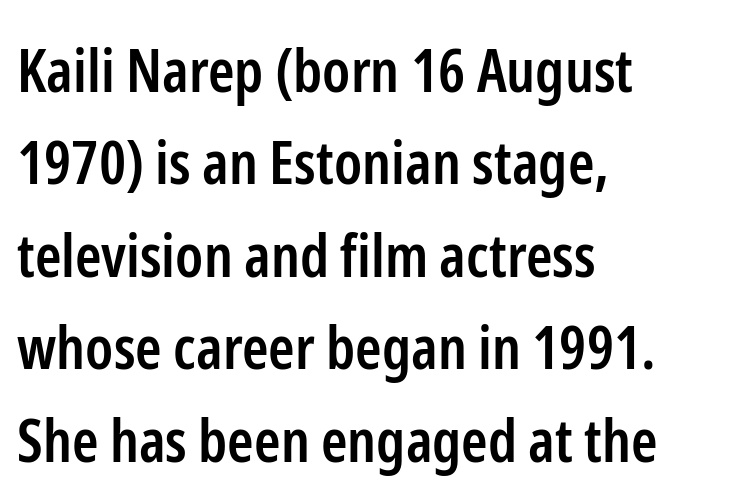
The image shows 60 px semibold, condensed sans-serif type, upright; set left-aligned, normal line spacing (1.54x), normal letter spacing, not underlined; low stroke contrast and a medium x-height.
